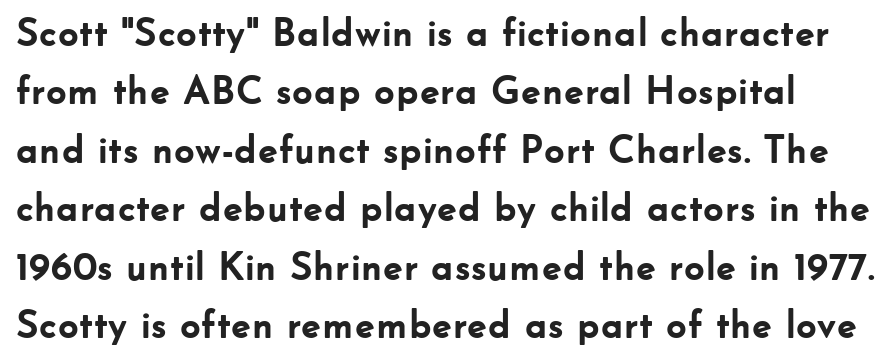
{"serif": "no", "italic": "no", "bold": "yes", "weight": "semibold", "width": "normal", "stroke_contrast": "low", "x_height": "small", "monospaced": "no", "underline": "no", "line_spacing": "normal", "line_spacing_ratio": 1.46, "letter_spacing": "normal", "letter_spacing_em": 0.0, "glyph_px": 40}
